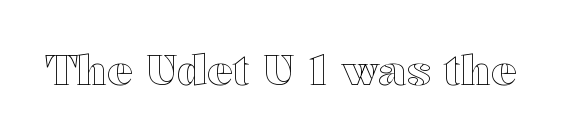
The image shows 43 px wide type, upright; set normal letter spacing, not underlined; a medium x-height.
